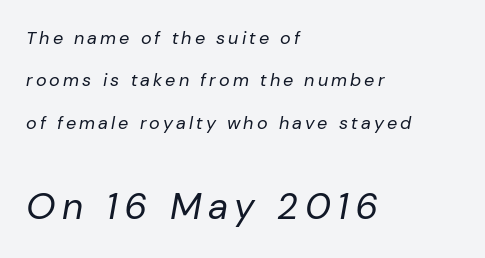
The passage shown leans; its letterforms are oblique. One glance says open: line gaps are wider than usual. Caption: multi-line text, flush left, ragged right. Two sizes are in play, and the larger belongs to the second block. A clean baseline with only descenders dipping below it. Each letter keeps its own natural width here, so spacing adapts to shape.
